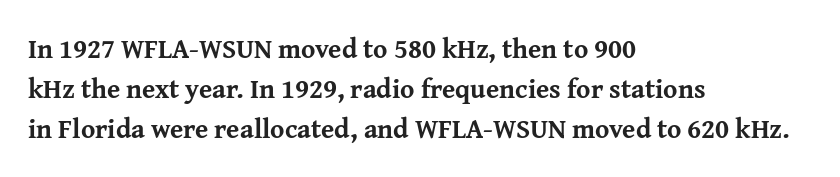
{"italic": "no", "bold": "yes", "underline": "no", "align": "left", "line_spacing": "normal", "line_spacing_ratio": 1.49, "letter_spacing": "normal", "letter_spacing_em": 0.0, "glyph_px": 27}
